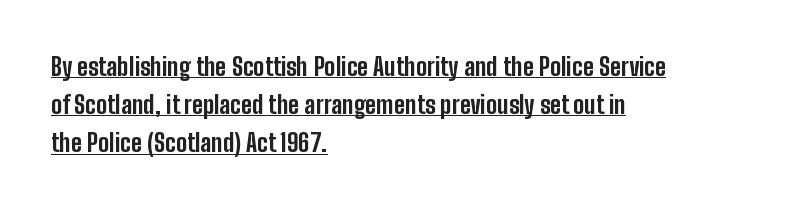
{"italic": "no", "bold": "yes", "underline": "yes", "align": "left", "line_spacing": "normal", "line_spacing_ratio": 1.53, "letter_spacing": "normal", "letter_spacing_em": 0.0, "glyph_px": 25}
